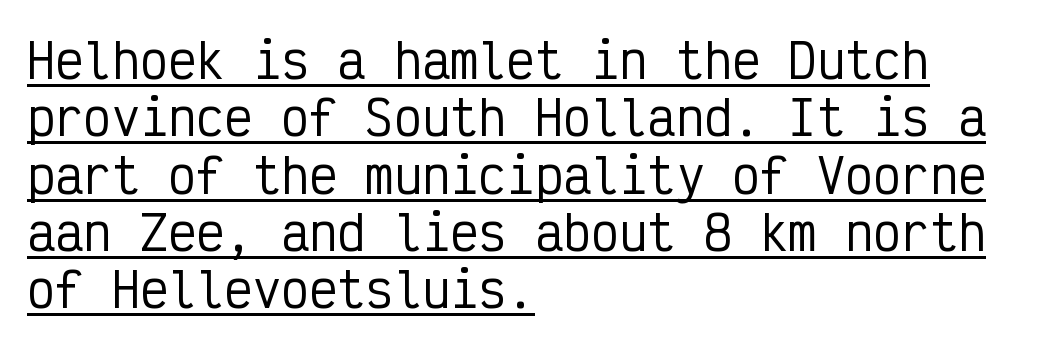
The image shows 47 px condensed sans-serif type, upright, monospaced; set left-aligned, line spacing 1.22x, normal letter spacing, underlined; low stroke contrast and a medium x-height.
